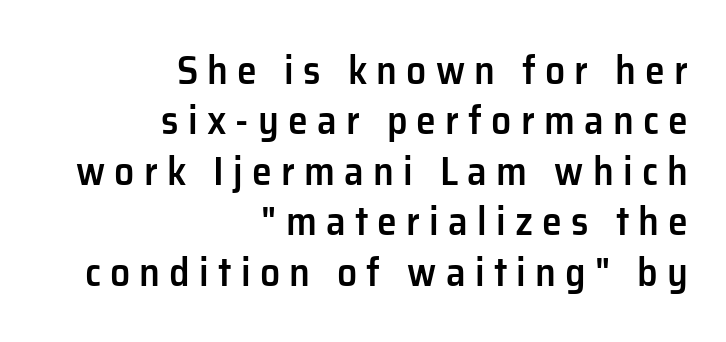
The image shows 40 px semibold sans-serif type, upright; set right-aligned, normal line spacing (1.26x), unusually wide letter spacing (+0.23 em), not underlined; low stroke contrast and a medium x-height.
